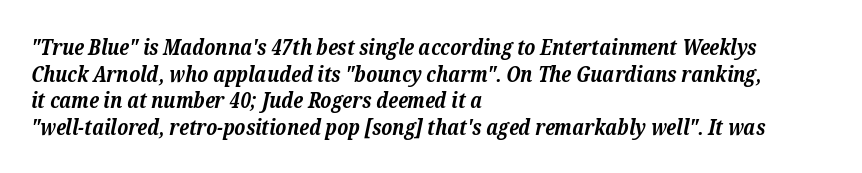
The image shows 22 px bold type, italic (leaning right); set left-aligned, line spacing 1.21x, normal letter spacing, not underlined.
